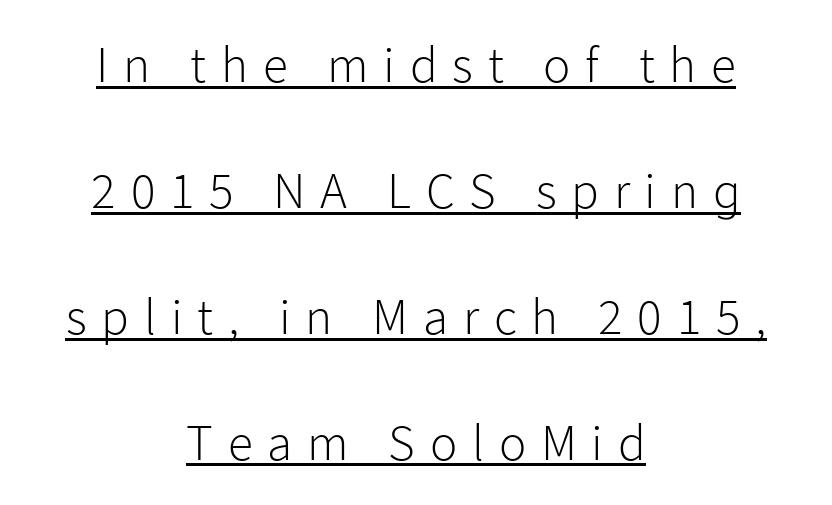
{"serif": "no", "italic": "no", "bold": "no", "weight": "light", "width": "normal", "stroke_contrast": "low", "x_height": "medium", "monospaced": "no", "underline": "yes", "align": "center", "line_spacing": "loose", "line_spacing_ratio": 2.47, "letter_spacing": "wide", "letter_spacing_em": 0.29, "glyph_px": 51}
